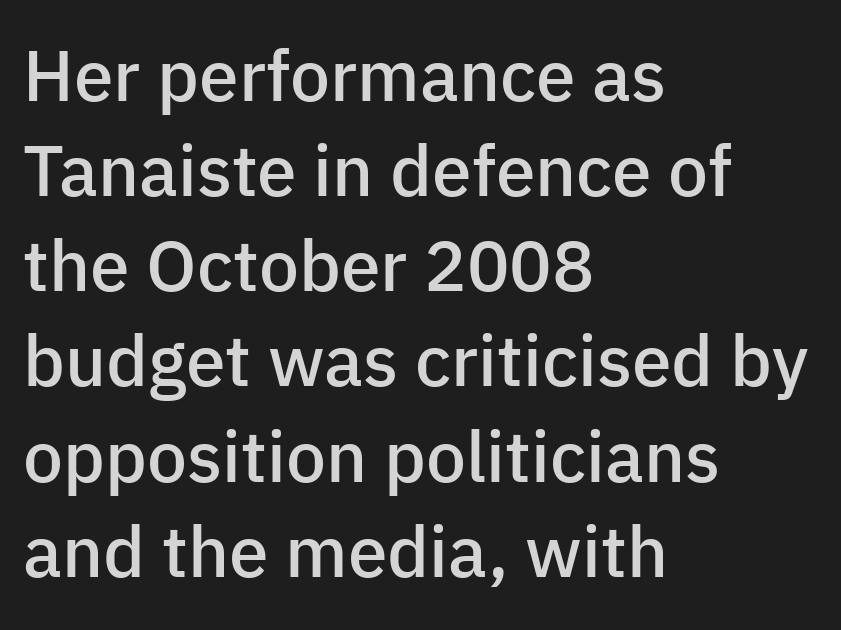
A student would call this left alignment; a typographer would say flush left, rag right. The gap between lines stays unmarked. Do the characters align in a grid? No, the font is proportional. Is this a sans? Yes — the strokes have no serifs.
